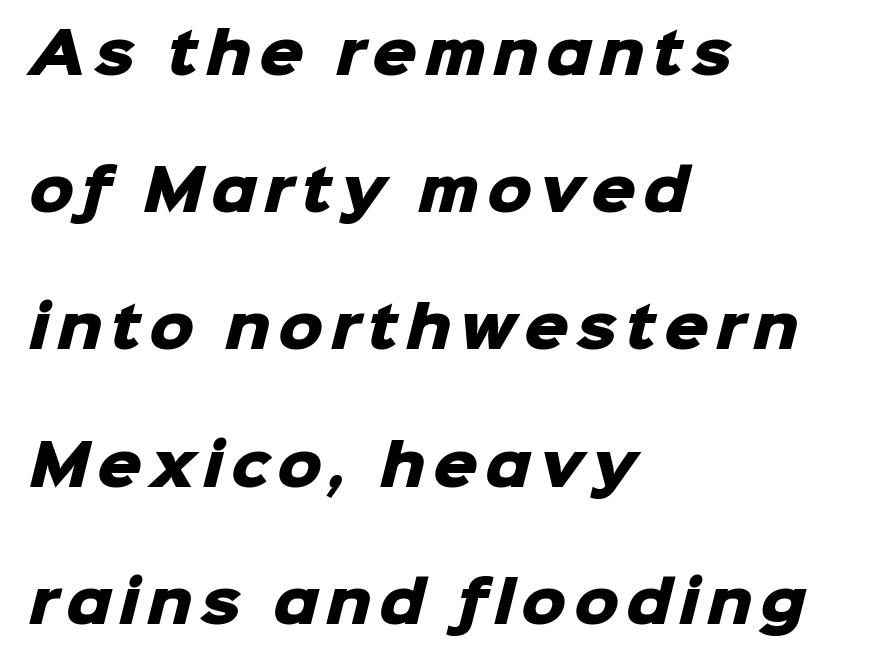
The image shows 56 px heavy sans-serif type; set left-aligned, loose line spacing (2.45x), not underlined; low stroke contrast and a medium x-height.
